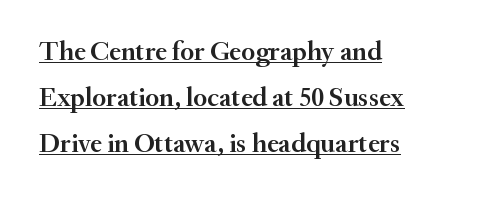
Look at the tracking — it's just the regular setting, nothing added. Nope, not italic — everything's standing straight. Notice the strokes are somewhat thickened but not fully heavy: this is a semibold. Does a line run under the words? Yes, clearly.
